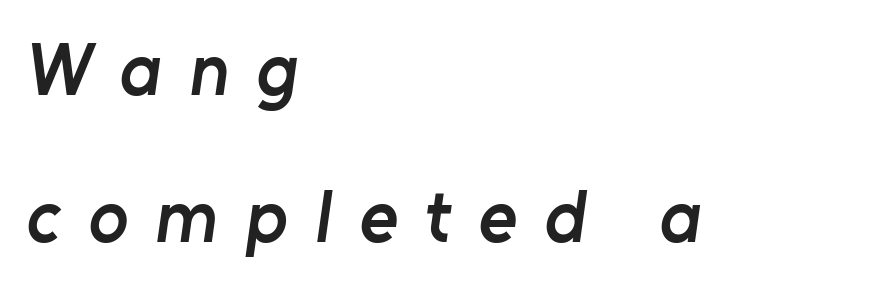
Q: Is the text bold? A: Semi-bold.
Q: Is the typeface a serif or a sans-serif typeface? A: Sans-serif.
Q: Is the text underlined? A: No.
Q: How is the paragraph aligned? A: Left-aligned.
Q: Is the spacing between letters normal or unusually wide? A: Unusually wide.
Q: Is the spacing between lines tight, normal or loose? A: Loose.
Q: Width (condensed, normal, or wide)? A: Normal.
Q: Stroke contrast? A: Low.
Q: x-height? A: Medium.
Q: Monospaced? A: No.
